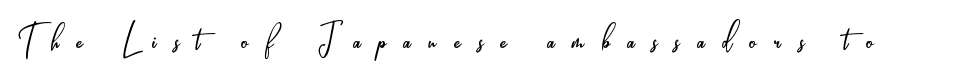
{"serif": "no", "bold": "no", "weight": "light", "width": "condensed", "stroke_contrast": "low", "x_height": "small", "monospaced": "no", "underline": "no", "letter_spacing": "wide", "letter_spacing_em": 0.39, "glyph_px": 45}
